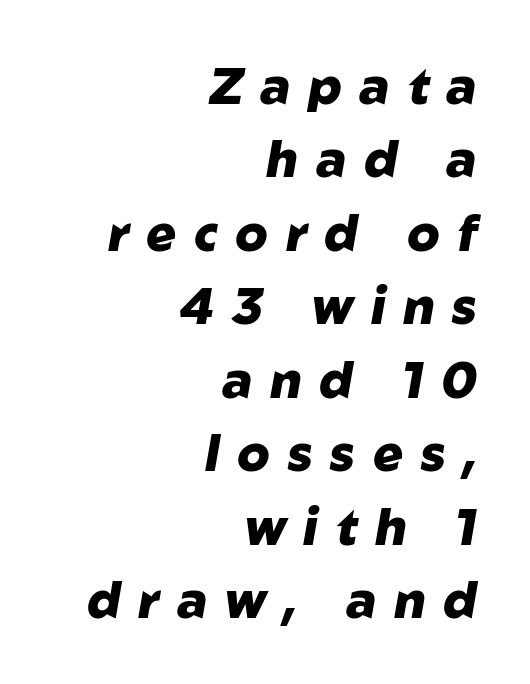
In terms of leading, this rendering sits right in the middle. Notice how thick the strokes are: this is what a full bold looks like. Layout note: lines flush right. Lines of text with bare space underneath. The tracking reads as deliberately expanded to a designer's eye. These lines were composed using italics.
